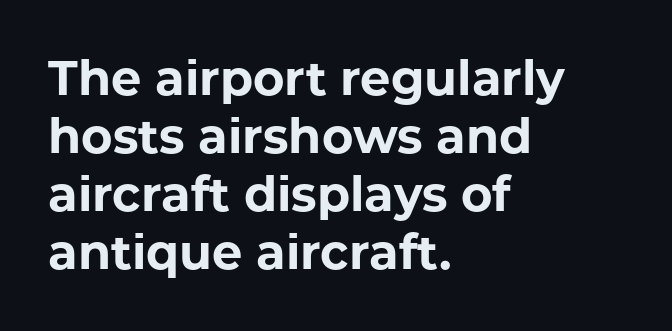
{"serif": "no", "italic": "no", "bold": "yes", "weight": "bold", "width": "normal", "stroke_contrast": "low", "x_height": "medium", "monospaced": "no", "underline": "no", "align": "left", "line_spacing_ratio": 1.21, "letter_spacing": "normal", "letter_spacing_em": 0.0, "glyph_px": 48}
